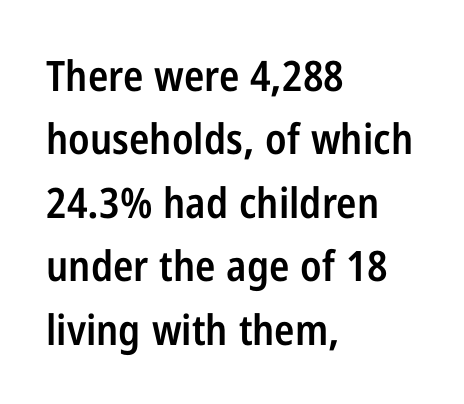
The image shows 42 px semibold, condensed sans-serif type, upright; set left-aligned, normal line spacing (1.51x), normal letter spacing, not underlined; low stroke contrast and a medium x-height.
